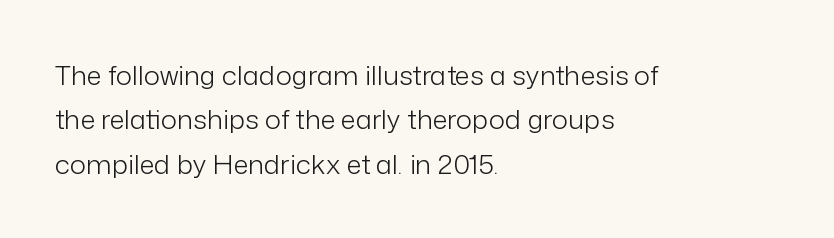
{"italic": "no", "bold": "no", "underline": "no", "align": "left", "line_spacing": "normal", "line_spacing_ratio": 1.64, "letter_spacing": "normal", "letter_spacing_em": 0.0, "glyph_px": 27}
